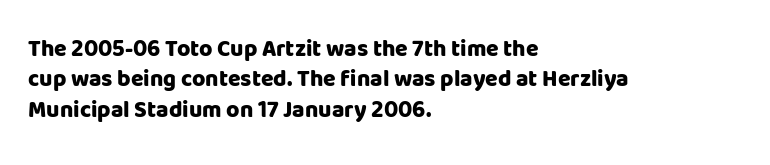
Each word holds together tightly as a unit, with standard inter-letter gaps. Typeset ragged right — the left edge is the straight one. Has an underline been added? It has not. The passage shown stacks its lines at a standard gap. A typesetter would mark this as roman, not italic. The passage shown is emphatically bold.
